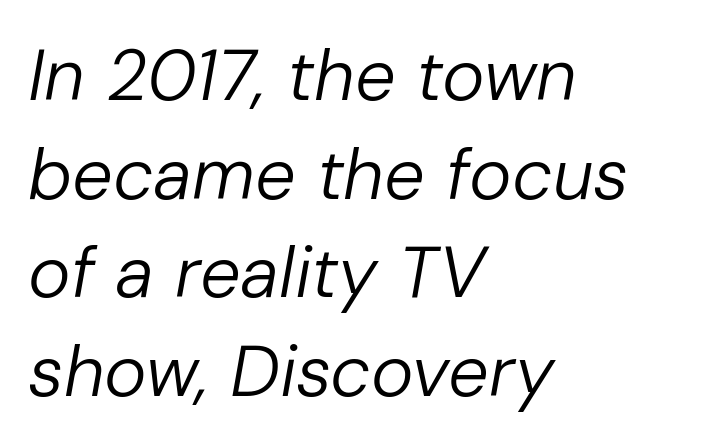
Each row of text sits above clean, open space. The face used here is rendered with its standard letterfit. Is the block centered? No — it sits flush against the left margin. The typography opts for an oblique posture over an upright one. Proportional: the letters do not fall into vertical columns.
